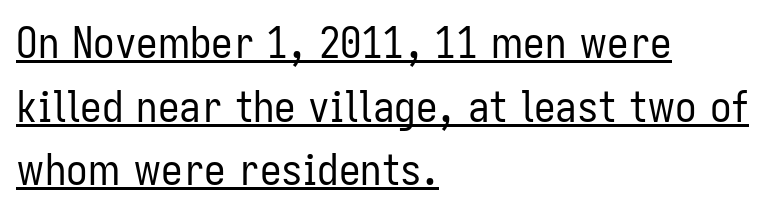
{"serif": "no", "italic": "no", "bold": "no", "weight": "regular", "width": "condensed", "stroke_contrast": "low", "x_height": "medium", "monospaced": "no", "underline": "yes", "align": "left", "line_spacing": "normal", "line_spacing_ratio": 1.48, "letter_spacing": "normal", "letter_spacing_em": 0.0, "glyph_px": 43}
